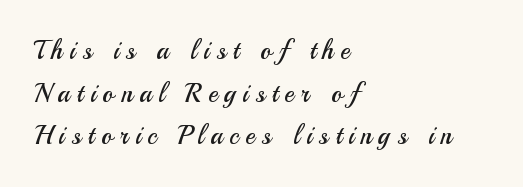
{"bold": "no", "underline": "no", "align": "left", "line_spacing": "normal", "line_spacing_ratio": 1.64, "letter_spacing": "wide", "letter_spacing_em": 0.26, "glyph_px": 26}
